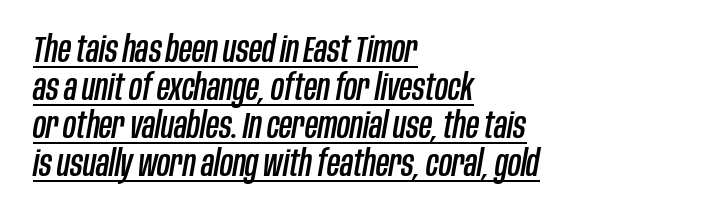
The image shows 36 px condensed type, italic (leaning right); set left-aligned, tight line spacing (1.06x), normal letter spacing, underlined; low stroke contrast and a large x-height.
